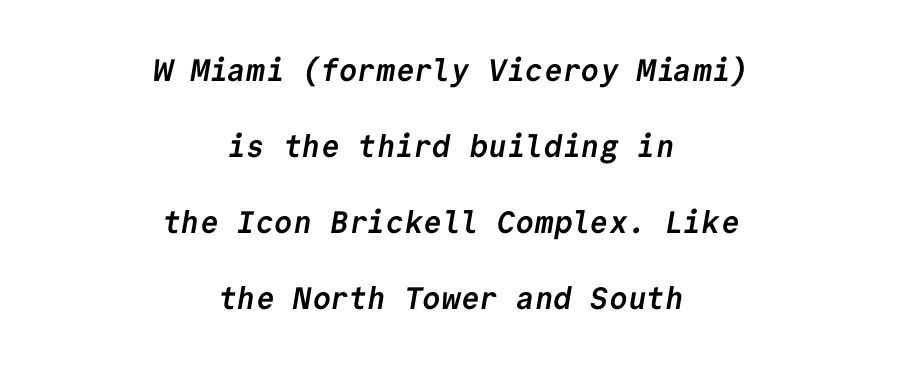
Does the leading feel generous? Absolutely, it's lavish. Looks like terminal output: every glyph gets an equal slot. The horizontal fit of the characters is conventional and even. Just letters on the line, the space beneath them empty. The characters look thick and weighty, a clear bold. This rendering employs a face without finishing strokes, i.e., a sans-serif.
